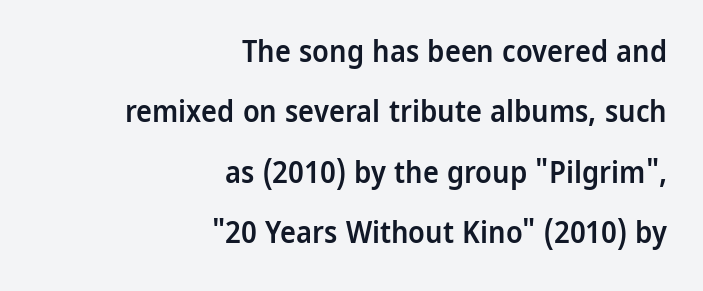
Q: Is the text bold? A: Semi-bold.
Q: Is the text italic (slanted)? A: No, it is upright.
Q: Is the typeface a serif or a sans-serif typeface? A: Sans-serif.
Q: Is the text underlined? A: No.
Q: How is the paragraph aligned? A: Right-aligned.
Q: Is the spacing between letters normal or unusually wide? A: Normal.
Q: Is the spacing between lines tight, normal or loose? A: Loose.
Q: Width (condensed, normal, or wide)? A: Normal.
Q: Stroke contrast? A: Low.
Q: x-height? A: Medium.
Q: Monospaced? A: No.
